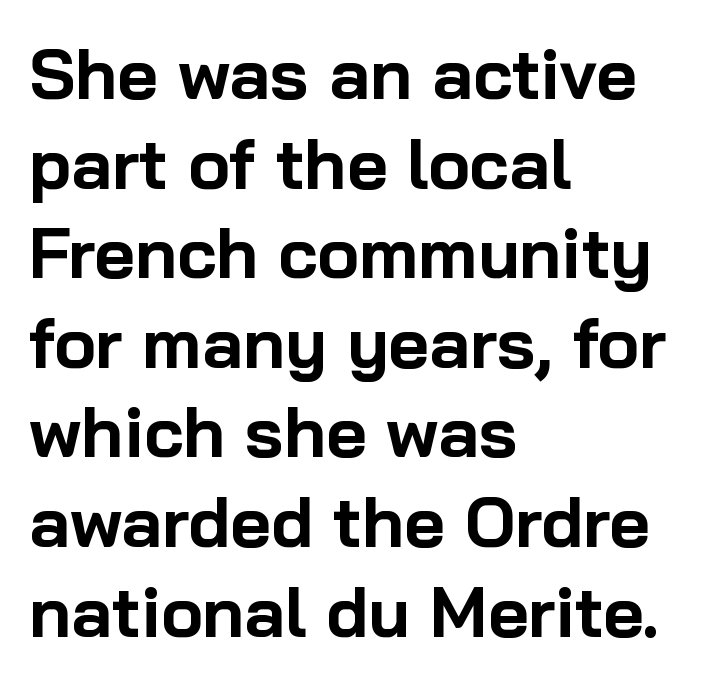
Compared with a centered layout, this one pins lines to the left instead. Nobody touched the tracking dial on this one. Typographic density is high because the face is bold. No feet cap the strokes, marking this as sans-serif type.
